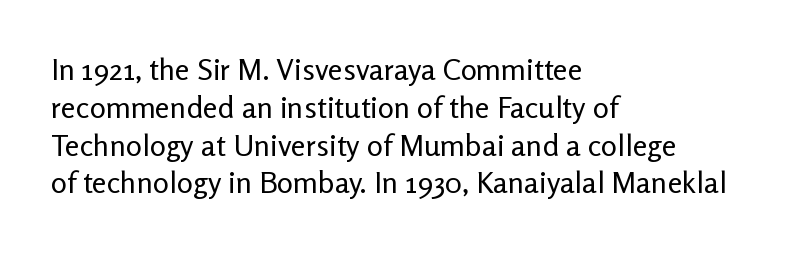
Q: Is the text bold? A: No.
Q: Is the text italic (slanted)? A: No, it is upright.
Q: Is the typeface a serif or a sans-serif typeface? A: Sans-serif.
Q: Is the text underlined? A: No.
Q: How is the paragraph aligned? A: Left-aligned.
Q: Is the spacing between letters normal or unusually wide? A: Normal.
Q: Is the spacing between lines tight, normal or loose? A: Normal.
Q: Width (condensed, normal, or wide)? A: Normal.
Q: Stroke contrast? A: Low.
Q: x-height? A: Medium.
Q: Monospaced? A: No.
